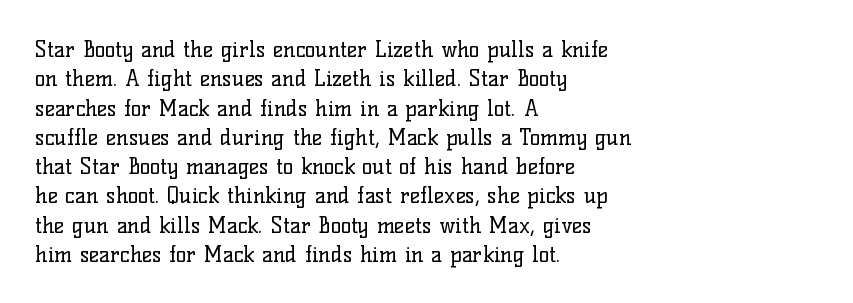
Caption: face not bold, strokes unweighted. Whoever set this chose a conventional vertical rhythm. This sample uses plain, unmodified letter spacing. The lettering stays uniformly vertical, giving the passage a roman look. Rule under the text: the space is simply empty.
